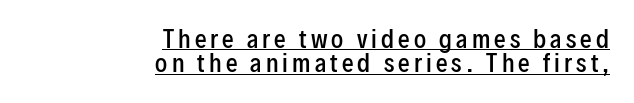
{"italic": "no", "bold": "semi", "underline": "yes", "align": "right", "line_spacing": "tight", "line_spacing_ratio": 1.06, "glyph_px": 23}
